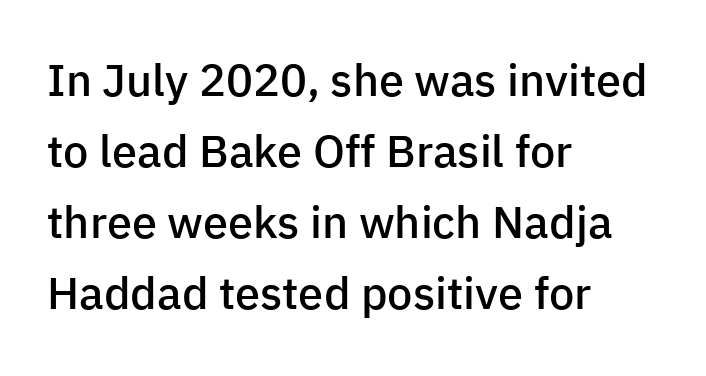
Q: Is the text bold? A: Semi-bold.
Q: Is the text italic (slanted)? A: No, it is upright.
Q: Is the typeface a serif or a sans-serif typeface? A: Sans-serif.
Q: Is the text underlined? A: No.
Q: How is the paragraph aligned? A: Left-aligned.
Q: Is the spacing between letters normal or unusually wide? A: Normal.
Q: Is the spacing between lines tight, normal or loose? A: Normal.
Q: Width (condensed, normal, or wide)? A: Normal.
Q: Stroke contrast? A: Low.
Q: x-height? A: Medium.
Q: Monospaced? A: No.
